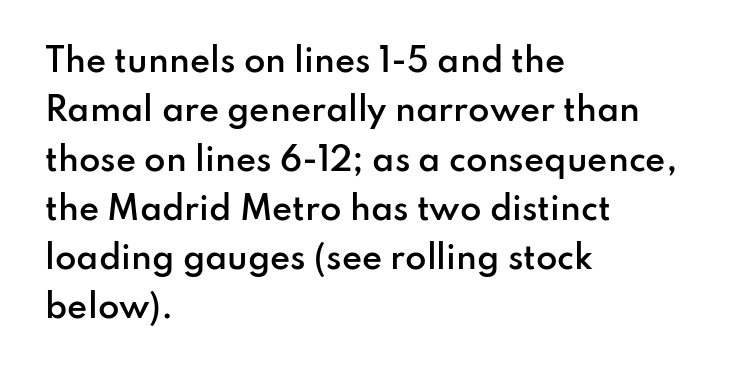
This sample keeps an unexceptional amount of space between lines. Font category for this specimen: sans-serif. Upright lettering throughout. A typesetter would call this proportional, since set widths differ per character. The gap between lines stays unmarked. The line texture is even and compact thanks to regular tracking.
